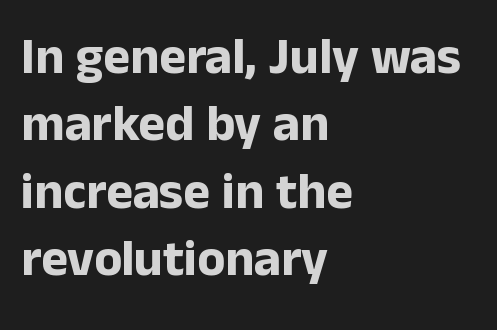
The zone under the glyphs is completely vacant. Vertical spacing — default. Think of a printed novel: that variable character pitch is what you see here. The passage is arranged the way most books set body copy — flush left. Classification — sans serif.
